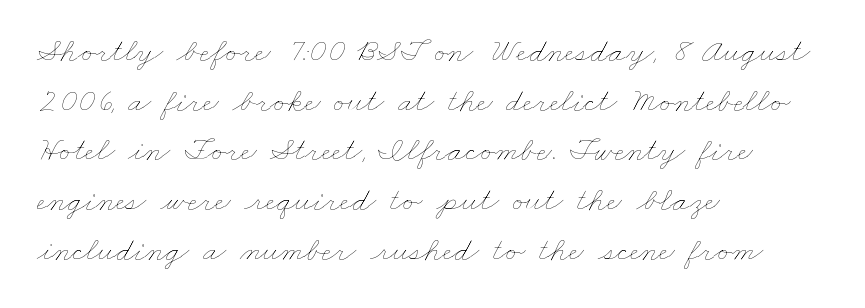
Q: Is the text bold? A: No.
Q: Is the text underlined? A: No.
Q: How is the paragraph aligned? A: Left-aligned.
Q: Is the spacing between letters normal or unusually wide? A: Normal.
Q: Is the spacing between lines tight, normal or loose? A: Normal.
Q: Width (condensed, normal, or wide)? A: Wide.
Q: Stroke contrast? A: Low.
Q: x-height? A: Small.
Q: Monospaced? A: No.
